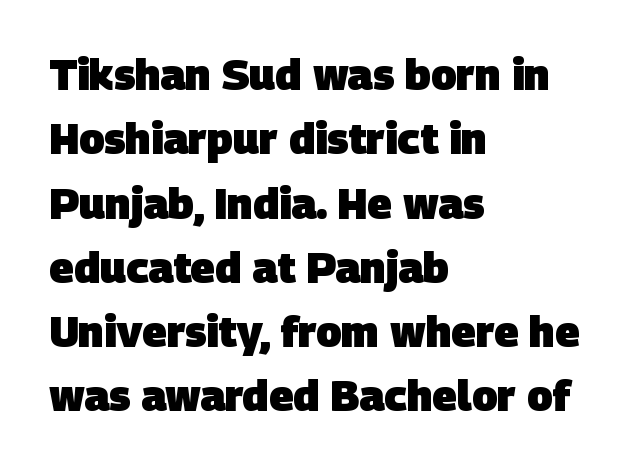
{"serif": "no", "bold": "yes", "weight": "heavy", "width": "normal", "stroke_contrast": "low", "x_height": "large", "monospaced": "no", "underline": "no", "align": "left", "line_spacing": "normal", "line_spacing_ratio": 1.53, "letter_spacing": "normal", "letter_spacing_em": 0.0, "glyph_px": 42}
